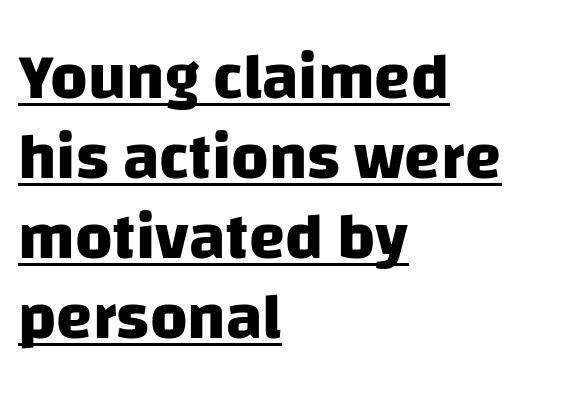
You could not count columns in this text — the font is proportionally spaced. The compositor pushed each line to the left boundary. Classification — sans serif. Typesetter's note: full bold, strokes at maximum text heaviness.
